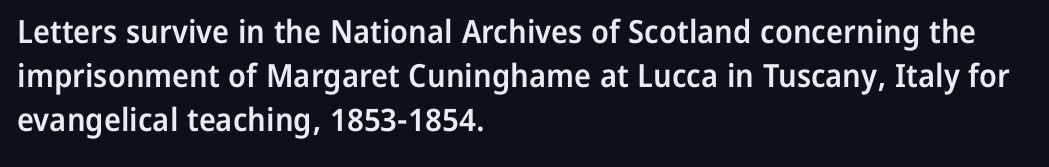
{"serif": "no", "italic": "no", "bold": "semi", "weight": "semibold", "width": "normal", "stroke_contrast": "low", "x_height": "medium", "monospaced": "no", "underline": "no", "align": "left", "line_spacing": "normal", "line_spacing_ratio": 1.38, "letter_spacing": "normal", "letter_spacing_em": 0.0, "glyph_px": 32}
